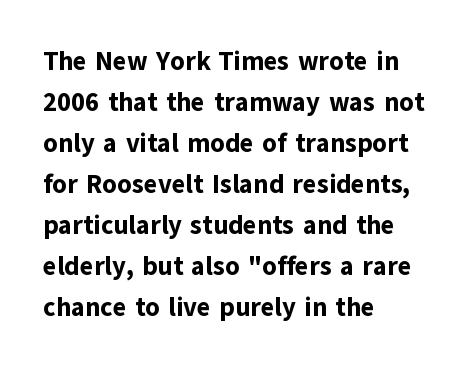
{"italic": "no", "bold": "yes", "underline": "no", "align": "left", "line_spacing": "normal", "line_spacing_ratio": 1.58, "letter_spacing": "normal", "letter_spacing_em": 0.0, "glyph_px": 26}
